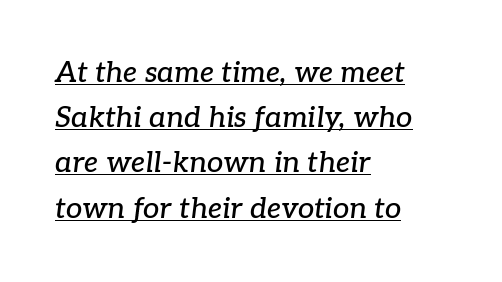
{"serif": "yes", "italic": "yes", "lean": "right", "slant_degrees": 7, "width": "normal", "stroke_contrast": "low", "x_height": "medium", "monospaced": "no", "underline": "yes", "align": "left", "line_spacing": "normal", "line_spacing_ratio": 1.56, "letter_spacing": "normal", "letter_spacing_em": 0.0, "glyph_px": 29}
